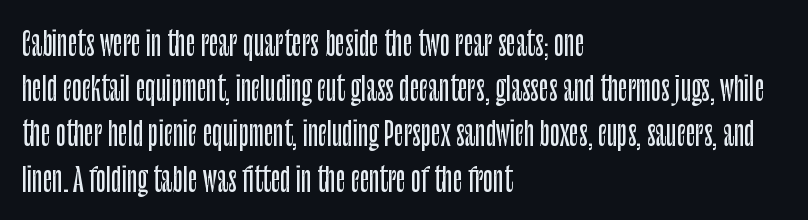
The image shows 33 px condensed sans-serif type, upright; set left-aligned, normal line spacing (1.37x), normal letter spacing, not underlined; low stroke contrast and a large x-height.
